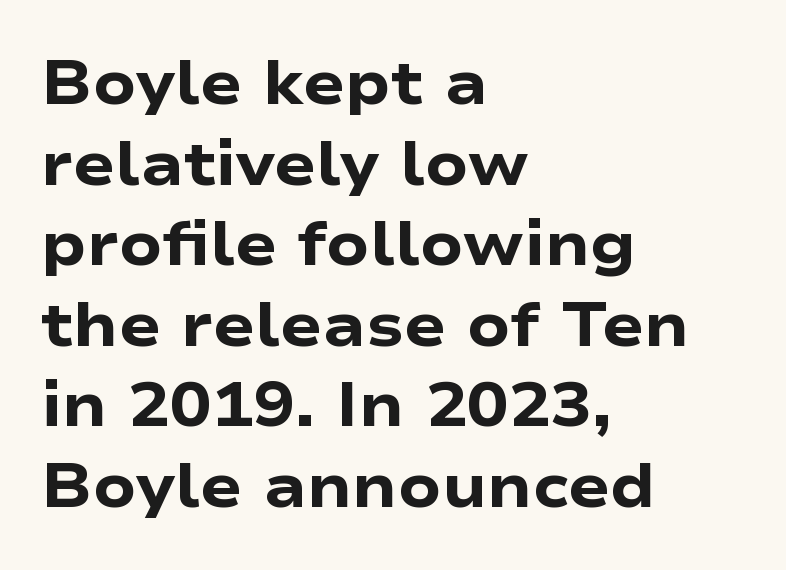
{"serif": "no", "italic": "no", "bold": "yes", "weight": "heavy", "width": "wide", "stroke_contrast": "low", "x_height": "medium", "monospaced": "no", "underline": "no", "align": "left", "line_spacing": "normal", "line_spacing_ratio": 1.3, "letter_spacing": "normal", "letter_spacing_em": 0.0, "glyph_px": 62}
